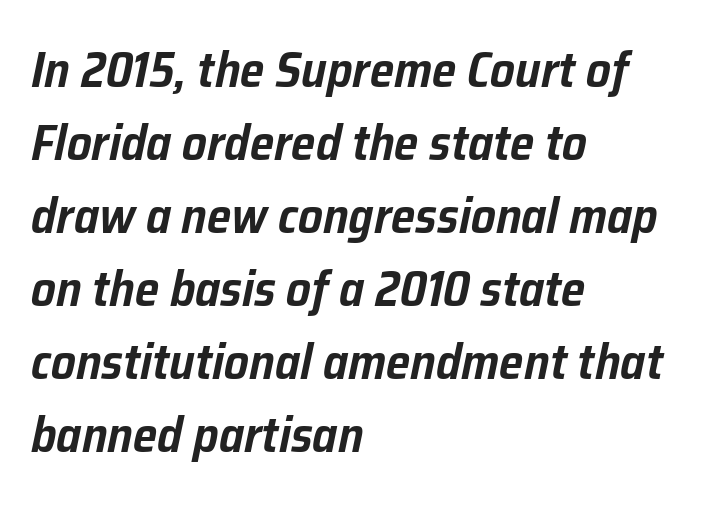
Q: Is the text italic (slanted)? A: Yes, it leans right by about 12 degrees.
Q: Is the text underlined? A: No.
Q: How is the paragraph aligned? A: Left-aligned.
Q: Is the spacing between letters normal or unusually wide? A: Normal.
Q: Is the spacing between lines tight, normal or loose? A: Normal.
Q: Width (condensed, normal, or wide)? A: Normal.
Q: Stroke contrast? A: Low.
Q: x-height? A: Medium.
Q: Monospaced? A: No.
